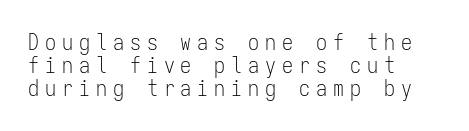
Q: Is the text bold? A: No.
Q: Is the text italic (slanted)? A: No, it is upright.
Q: Is the text underlined? A: No.
Q: How is the paragraph aligned? A: Left-aligned.
Q: Is the spacing between letters normal or unusually wide? A: Unusually wide.
Q: Is the spacing between lines tight, normal or loose? A: Tight.
